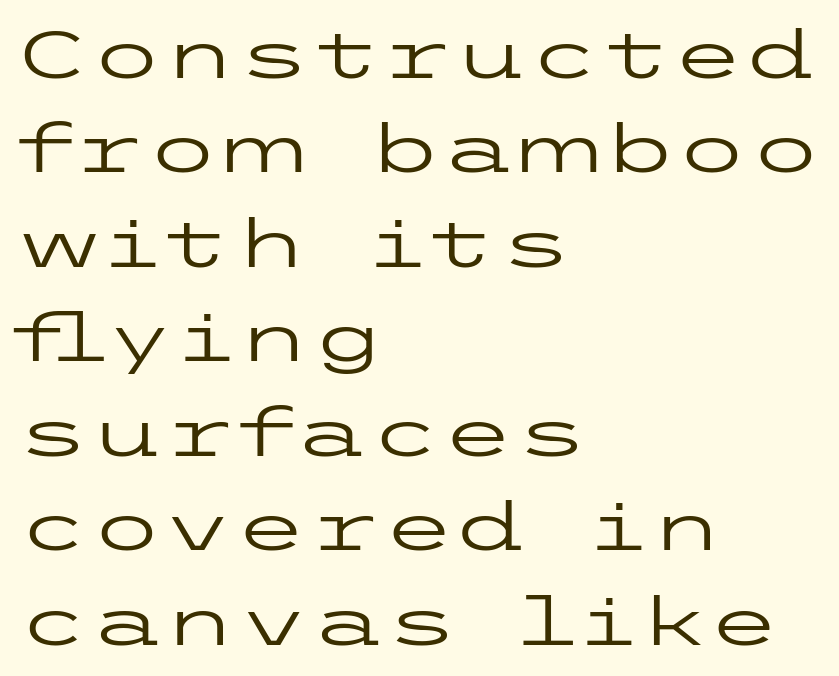
In CSS terms this would be text-align: left. Normally led — the rows are evenly, conventionally spaced. The type is set solid horizontally, with unmodified tracking. Heaviness? Minimal to ordinary, like unemphasized prose. This sample uses a sans-serif face. Ordinary non-slanted type is in use.
